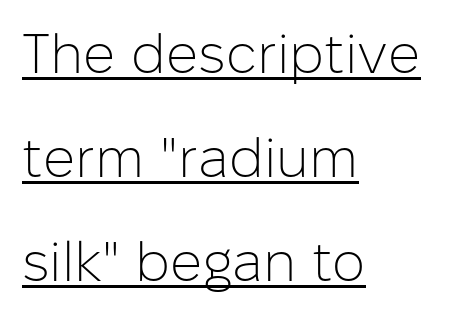
{"serif": "no", "italic": "no", "bold": "no", "weight": "light", "width": "normal", "stroke_contrast": "low", "x_height": "medium", "monospaced": "no", "underline": "yes", "align": "left", "line_spacing_ratio": 1.86, "letter_spacing": "normal", "letter_spacing_em": 0.0, "glyph_px": 56}
